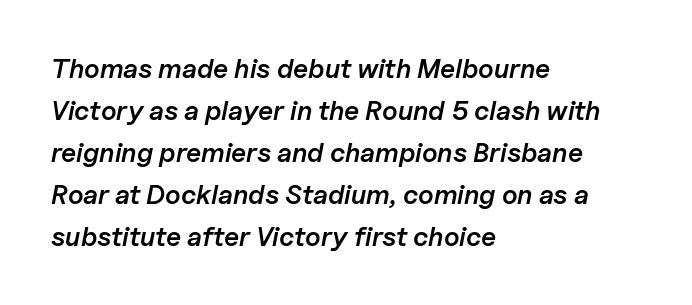
{"italic": "yes", "lean": "right", "slant_degrees": 11, "bold": "semi", "underline": "no", "align": "left", "line_spacing": "normal", "line_spacing_ratio": 1.56, "letter_spacing": "normal", "letter_spacing_em": 0.0, "glyph_px": 27}
